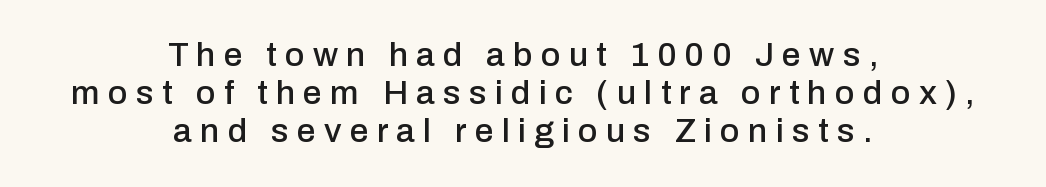
Q: Is the text italic (slanted)? A: No, it is upright.
Q: Is the typeface a serif or a sans-serif typeface? A: Sans-serif.
Q: Is the text underlined? A: No.
Q: How is the paragraph aligned? A: Centered.
Q: Is the spacing between letters normal or unusually wide? A: Unusually wide.
Q: Is the spacing between lines tight, normal or loose? A: Tight.
Q: Width (condensed, normal, or wide)? A: Normal.
Q: Stroke contrast? A: Low.
Q: x-height? A: Medium.
Q: Monospaced? A: No.
